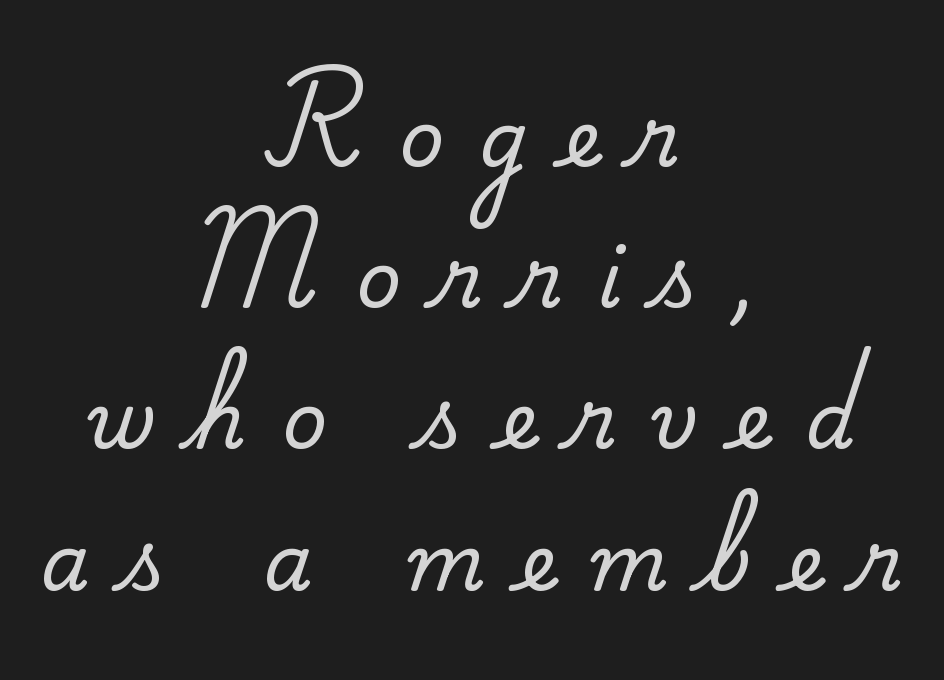
Has an underline been added? It has not. The letters advance in unequal steps, a hallmark of proportional type. Is the block centered? Yes — each line is placed symmetrically about the middle. To sum up the face: it has serifs.
